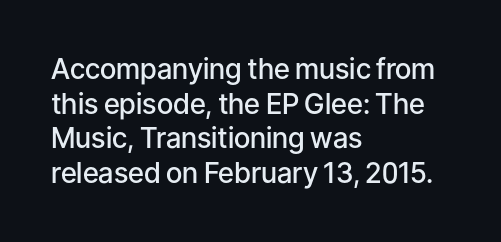
The specimen omits any rule beneath the text block's lines. The letters advance in unequal steps, a hallmark of proportional type. When letters stand straight like this, we call the style roman or upright. Heft: intermediate — a semibold.
